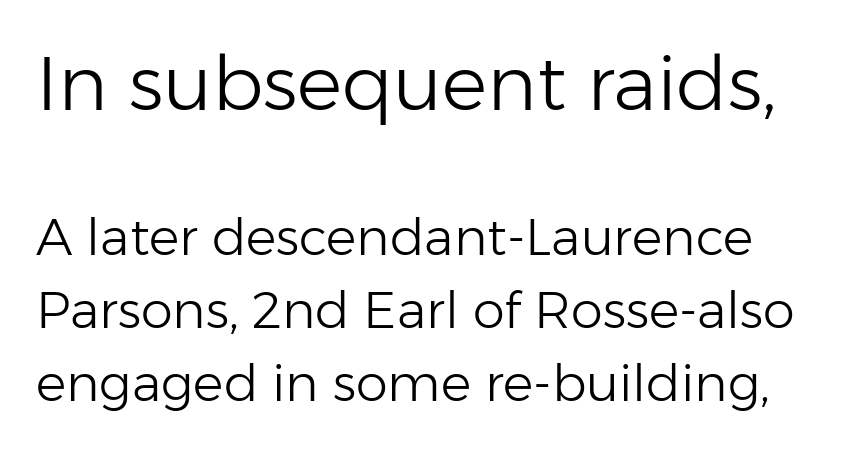
{"serif": "no", "italic": "no", "bold": "no", "weight": "light", "width": "normal", "stroke_contrast": "low", "x_height": "medium", "monospaced": "no", "underline": "no", "line_spacing": "normal", "line_spacing_ratio": 1.43, "letter_spacing": "normal", "letter_spacing_em": 0.0, "larger_block": "first", "size_ratio": 1.49, "glyph_px": 76}
